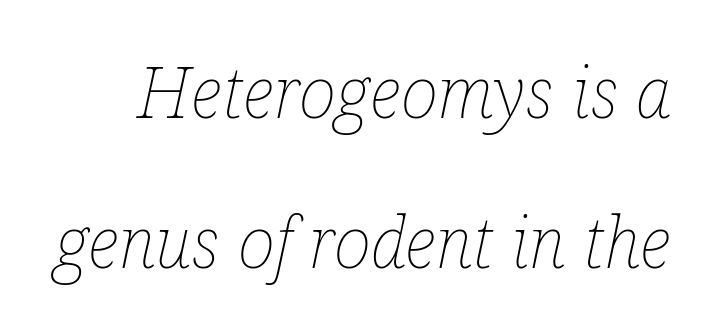
{"italic": "yes", "lean": "right", "slant_degrees": 12, "bold": "no", "weight": "thin", "width": "condensed", "stroke_contrast": "low", "x_height": "medium", "monospaced": "no", "underline": "no", "line_spacing": "loose", "line_spacing_ratio": 2.11, "letter_spacing": "normal", "letter_spacing_em": 0.0, "glyph_px": 71}
